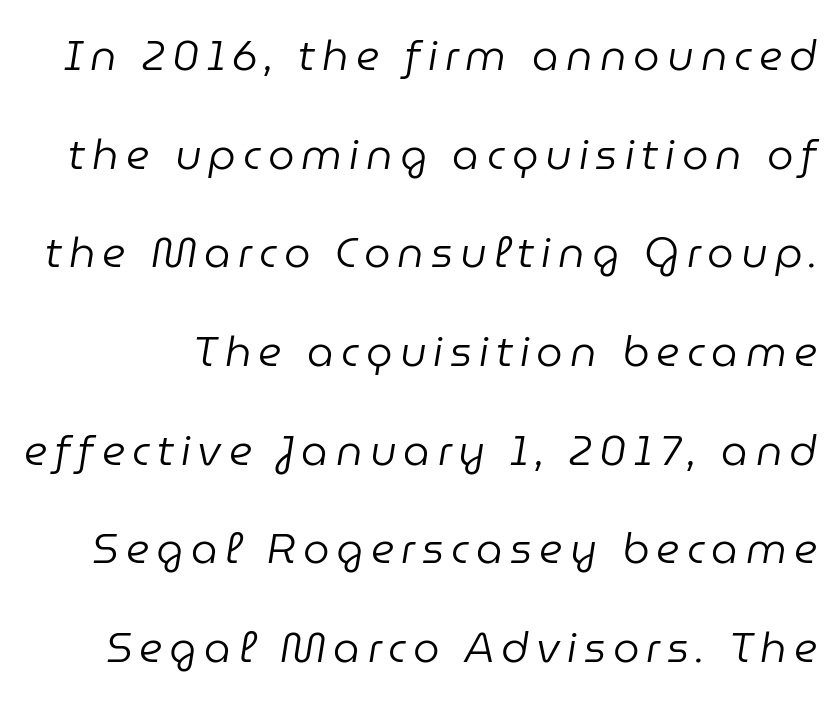
Q: Is the text bold? A: No.
Q: Is the text italic (slanted)? A: Yes, it leans right by about 9 degrees.
Q: Is the text underlined? A: No.
Q: Is the spacing between lines tight, normal or loose? A: Loose.
Q: Width (condensed, normal, or wide)? A: Normal.
Q: Stroke contrast? A: Low.
Q: x-height? A: Medium.
Q: Monospaced? A: No.
